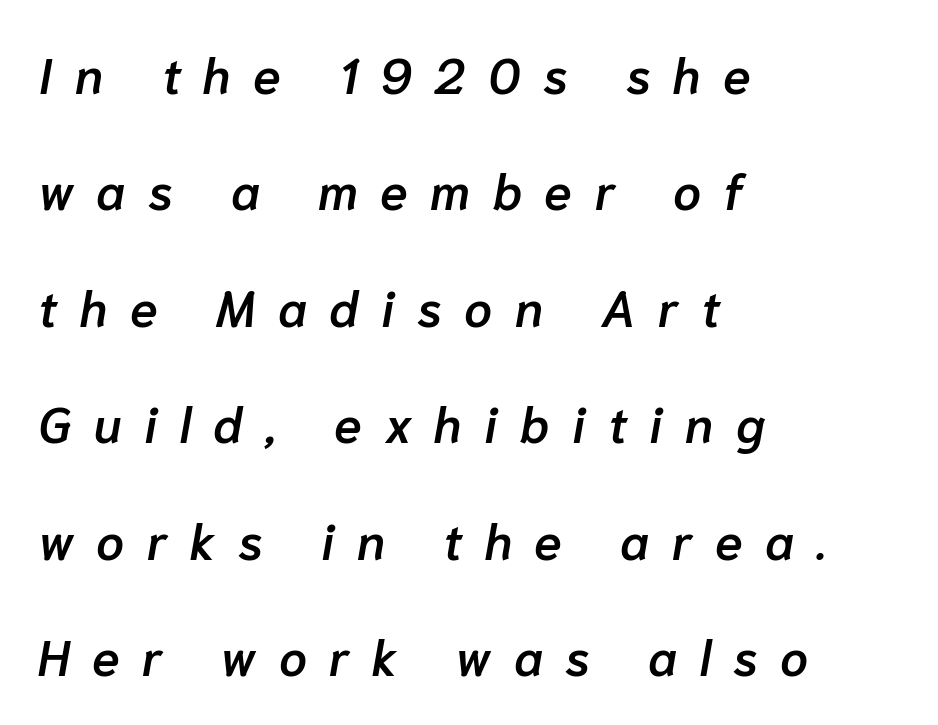
{"italic": "yes", "lean": "right", "slant_degrees": 10, "bold": "semi", "weight": "semibold", "width": "normal", "stroke_contrast": "low", "x_height": "medium", "monospaced": "no", "underline": "no", "align": "left", "line_spacing": "loose", "line_spacing_ratio": 2.33, "letter_spacing": "wide", "letter_spacing_em": 0.45, "glyph_px": 50}
